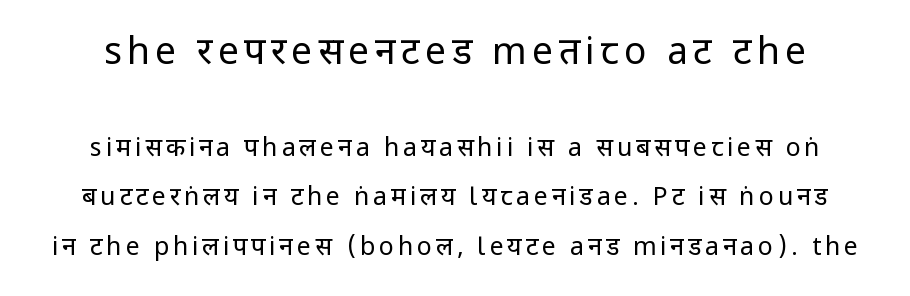
{"serif": "no", "italic": "no", "bold": "no", "weight": "regular", "width": "condensed", "stroke_contrast": "low", "x_height": "large", "monospaced": "no", "underline": "no", "line_spacing": "loose", "line_spacing_ratio": 1.98, "larger_block": "first", "size_ratio": 1.48, "glyph_px": 37}
